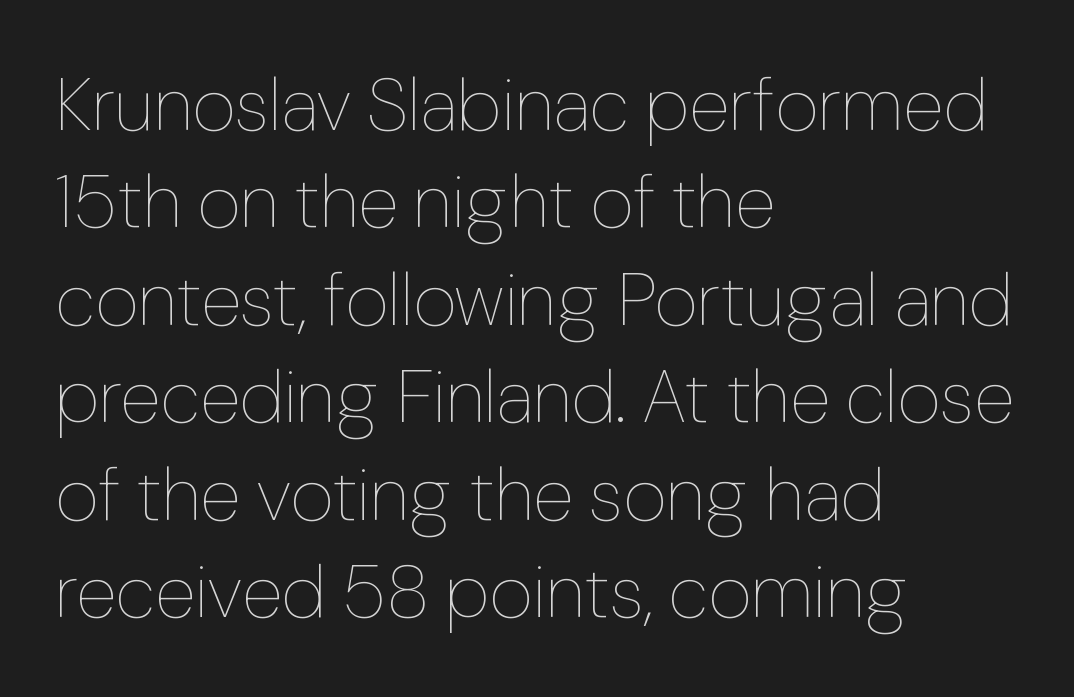
{"italic": "no", "bold": "no", "weight": "thin", "width": "normal", "stroke_contrast": "low", "x_height": "medium", "monospaced": "no", "underline": "no", "align": "left", "line_spacing": "normal", "line_spacing_ratio": 1.3, "letter_spacing": "normal", "letter_spacing_em": 0.0, "glyph_px": 75}
